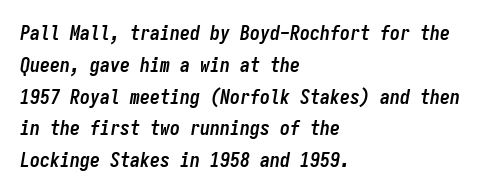
The image shows 20 px bold type, italic (leaning right); set left-aligned, normal line spacing (1.59x), normal letter spacing, not underlined.
